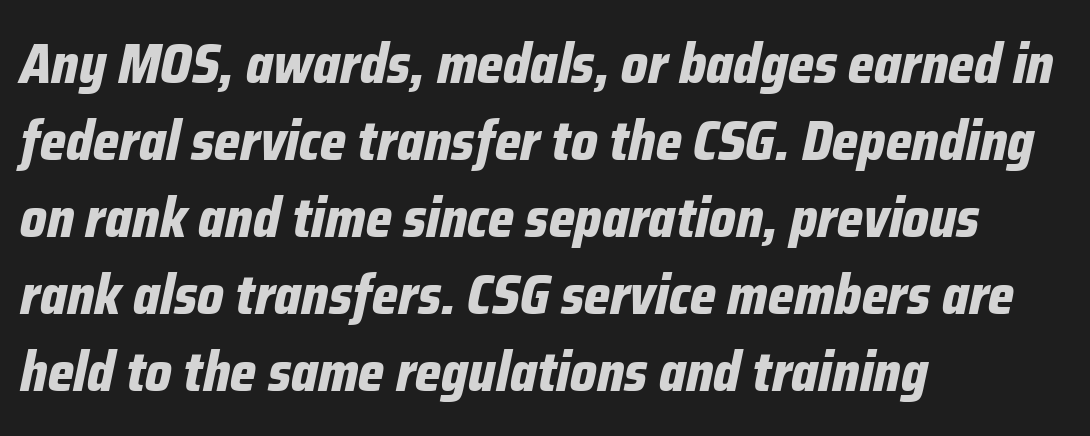
Q: Is the text bold? A: Yes.
Q: Is the text italic (slanted)? A: Yes, it leans right by about 12 degrees.
Q: Is the text underlined? A: No.
Q: How is the paragraph aligned? A: Left-aligned.
Q: Is the spacing between letters normal or unusually wide? A: Normal.
Q: Is the spacing between lines tight, normal or loose? A: Normal.
Q: Width (condensed, normal, or wide)? A: Condensed.
Q: Stroke contrast? A: Low.
Q: x-height? A: Medium.
Q: Monospaced? A: No.
